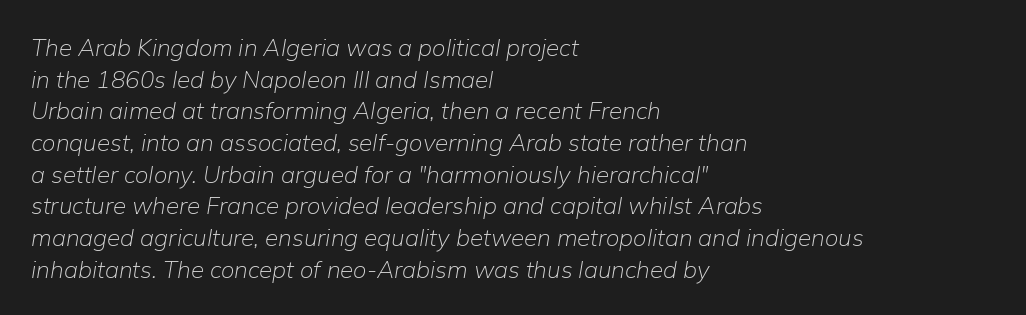
Compared with typical body copy, the letter spacing here is the same. Vertical spacing — default. The font's italic variant was chosen for this text. The space beneath each line is pristine and unruled.
